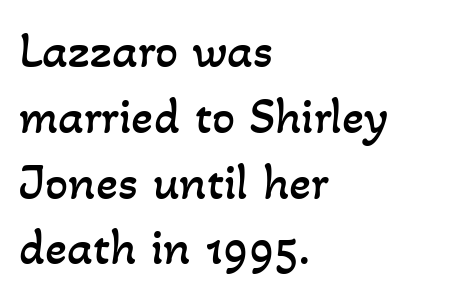
Is this a fixed-width face? No — the glyphs have proportional, varying widths. Just letters on the line, the space beneath them empty. Does the leading feel generous? No, just average. The paragraph shown leans on its left margin. The letters sit at their default tracking, neither squeezed nor spread.
